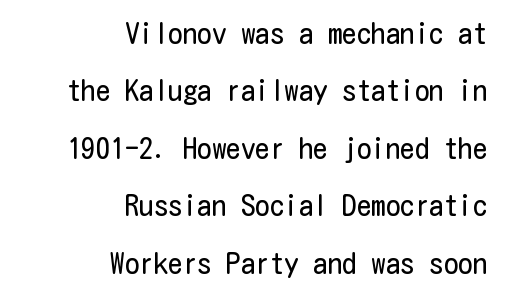
Q: Is the text bold? A: No.
Q: Is the text italic (slanted)? A: No, it is upright.
Q: Is the typeface a serif or a sans-serif typeface? A: Sans-serif.
Q: Is the text underlined? A: No.
Q: How is the paragraph aligned? A: Right-aligned.
Q: Is the spacing between letters normal or unusually wide? A: Normal.
Q: Is the spacing between lines tight, normal or loose? A: Loose.
Q: Width (condensed, normal, or wide)? A: Condensed.
Q: Stroke contrast? A: Low.
Q: x-height? A: Medium.
